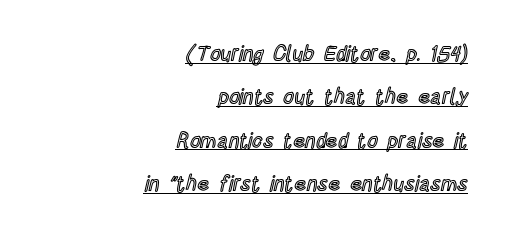
Vertical spacing — loose. A flush-right, rag-left setting is used for this passage. Between one letter and the next there's only the usual sliver of space.
